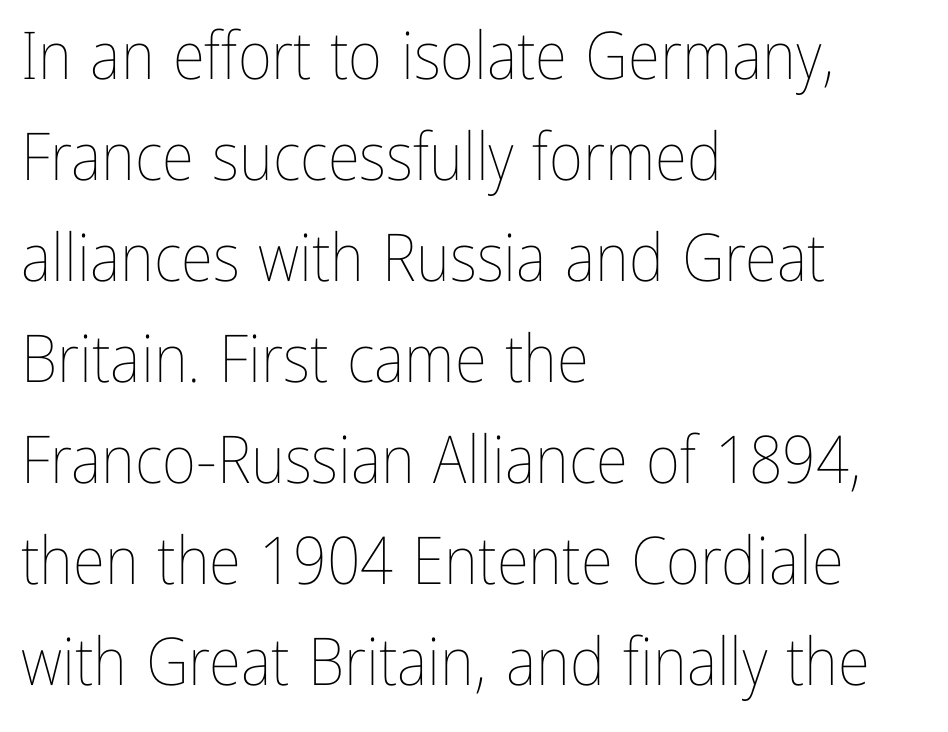
The image shows 66 px thin, condensed type, upright; set left-aligned, normal line spacing (1.53x), normal letter spacing, not underlined; low stroke contrast and a medium x-height.
